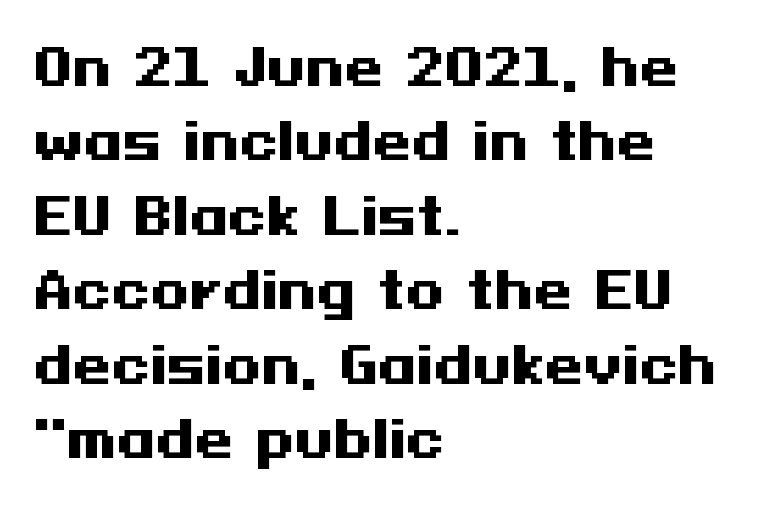
Stroke thickness is high; the sample reads as a true bold. This block has exactly the height ordinary leading produces. The string is rendered with underlining switched off. What stands out about the letter spacing? Nothing — it is the standard amount. The lettering holds an erect, upright posture throughout. Nope, no serifs anywhere on these letters.
